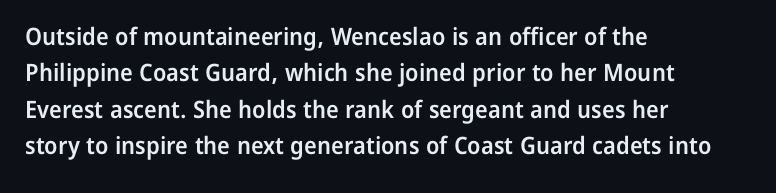
The image shows 24 px text type, upright; set left-aligned, normal line spacing (1.52x), normal letter spacing, not underlined.
